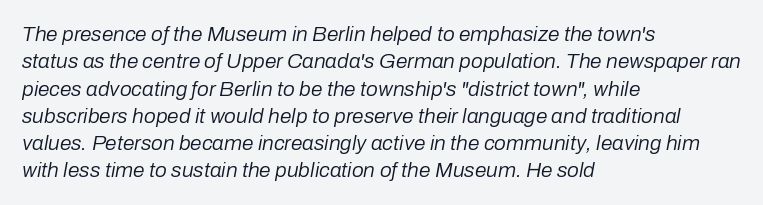
The area under the type is left untouched. Observe the ordinary spacing: letters are neighbours, not strangers. The ragged edge is on the right, which tells us the setting is flush left. The letters are slanted; this is an italic face. On a weight scale, this lands at 450 or below.
